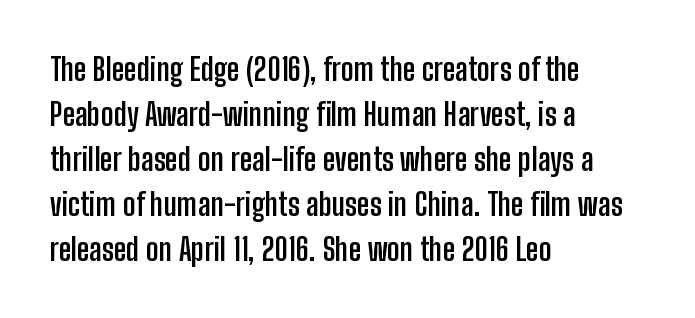
Q: Is the text bold? A: Yes.
Q: Is the text italic (slanted)? A: No, it is upright.
Q: Is the typeface a serif or a sans-serif typeface? A: Sans-serif.
Q: Is the text underlined? A: No.
Q: How is the paragraph aligned? A: Left-aligned.
Q: Is the spacing between letters normal or unusually wide? A: Normal.
Q: Is the spacing between lines tight, normal or loose? A: Normal.
Q: Width (condensed, normal, or wide)? A: Condensed.
Q: Stroke contrast? A: Low.
Q: x-height? A: Medium.
Q: Monospaced? A: No.
